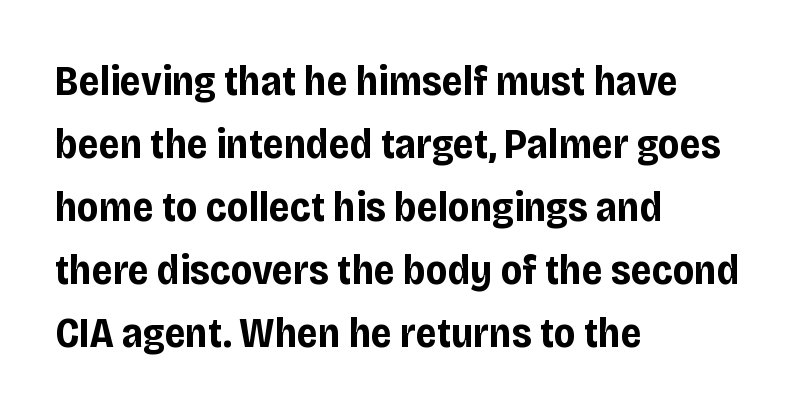
{"serif": "no", "italic": "no", "bold": "yes", "weight": "bold", "width": "condensed", "stroke_contrast": "low", "x_height": "large", "monospaced": "no", "underline": "no", "align": "left", "line_spacing": "normal", "line_spacing_ratio": 1.5, "letter_spacing": "normal", "letter_spacing_em": 0.0, "glyph_px": 42}
